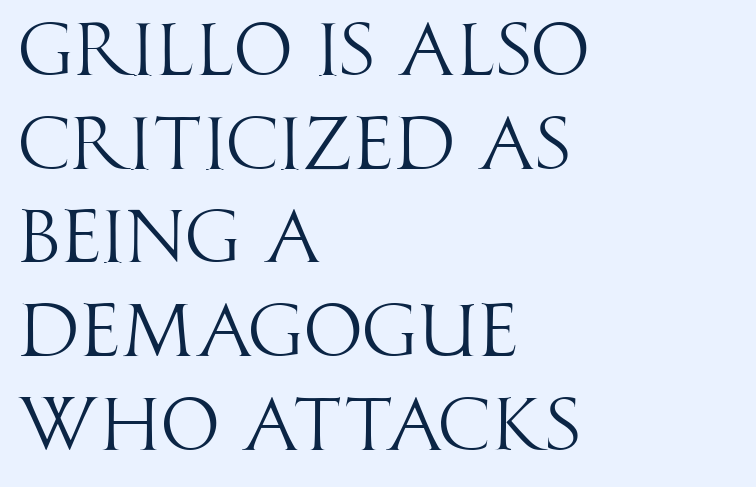
The image shows 75 px light, condensed sans-serif type, upright; set left-aligned, normal line spacing (1.25x), normal letter spacing, not underlined; high stroke contrast and a large x-height.
